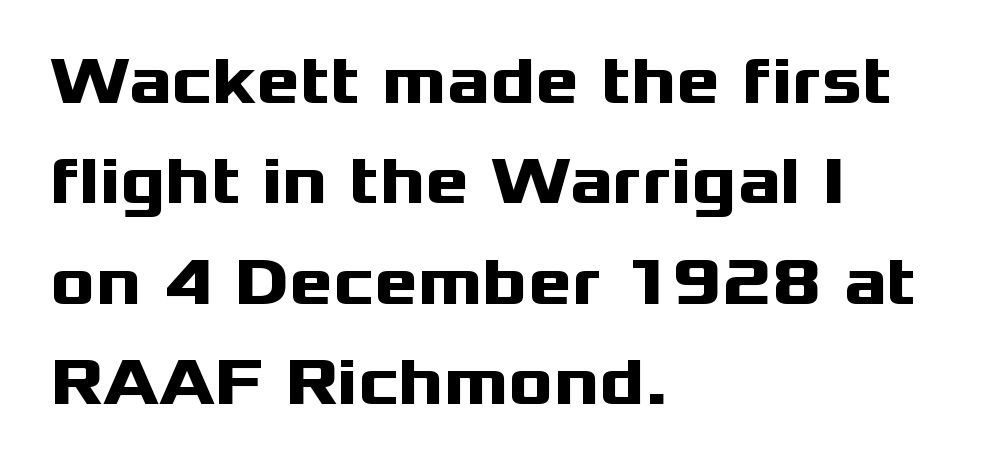
Do the letters lean? They stand straight. Caption: multi-line text, flush left, ragged right. Nothing sits at the stroke ends, so this counts as sans-serif. Compared with typical body copy, the letter spacing here is the same. The designer left line spacing at the default.
